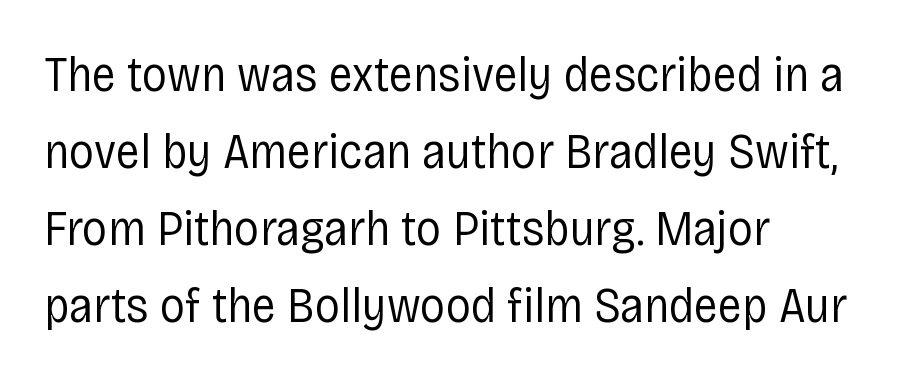
A bare baseline throughout the passage. Words appear dense and cohesive because spacing is normal. I'd call this a sans setting — the letters go barefoot. The passage shown is typed in a proportional face where columns would drift.
